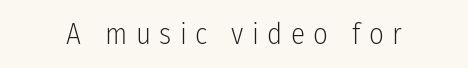
The image shows 29 px light, condensed sans-serif type, upright; set unusually wide letter spacing (+0.29 em), not underlined; low stroke contrast and a medium x-height.
